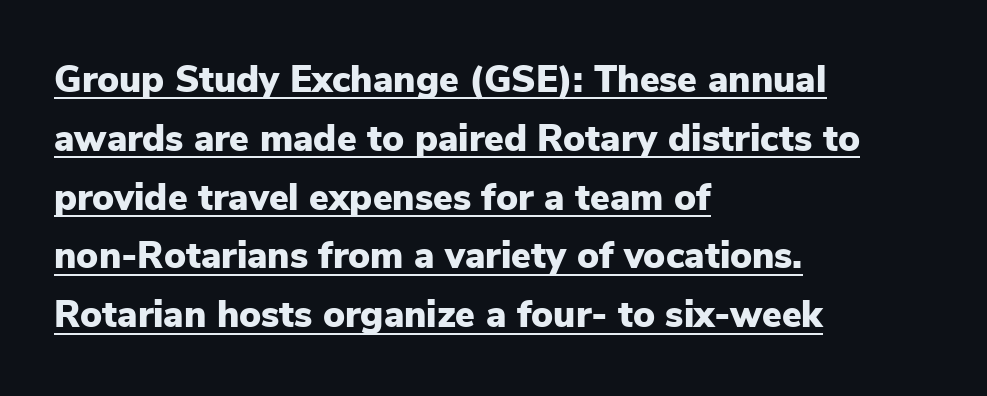
The typesetter chose a ragged-right arrangement here. Here the designer chose a conventional face with non-uniform glyph widths. Is the letter spacing exaggerated? No — it looks like the ordinary default. Emphasis is given by a line drawn under the lettering. Unlike italic type, these characters show no tilt at all.
